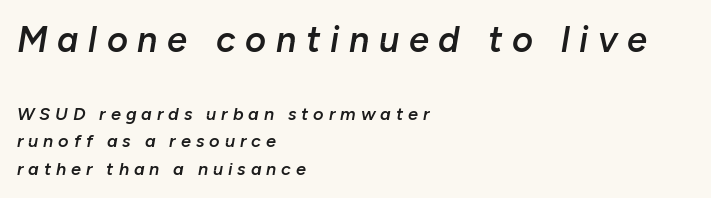
Vertically, the passage feels balanced, rows spaced as you'd expect. Compared with typical body copy, the letter spacing here is much looser. These lines stack with their left ends in a neat column. This sample uses an oblique cut, with every glyph tilted off the vertical.
